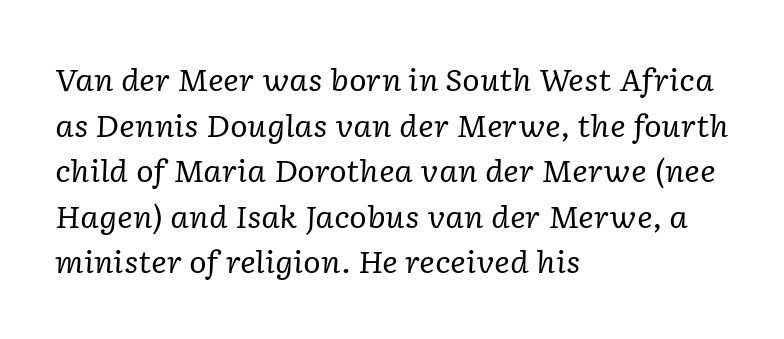
The image shows 30 px regular-weight serif type, italic (leaning right); set left-aligned, normal line spacing (1.52x), normal letter spacing, not underlined; low stroke contrast and a medium x-height.
